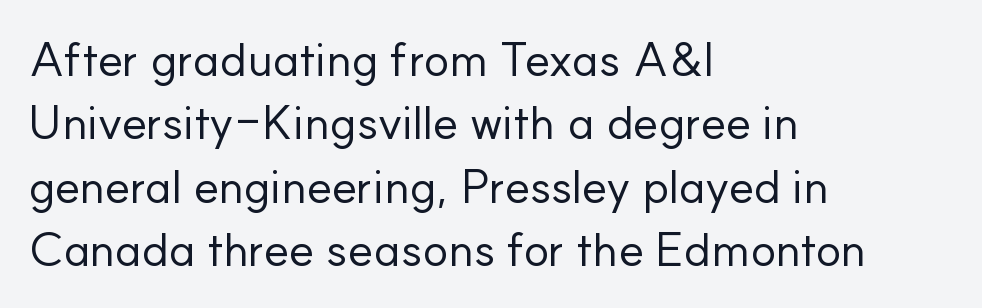
Q: Is the text bold? A: No.
Q: Is the text italic (slanted)? A: No, it is upright.
Q: Is the typeface a serif or a sans-serif typeface? A: Sans-serif.
Q: Is the text underlined? A: No.
Q: How is the paragraph aligned? A: Left-aligned.
Q: Is the spacing between letters normal or unusually wide? A: Normal.
Q: Is the spacing between lines tight, normal or loose? A: Normal.
Q: Width (condensed, normal, or wide)? A: Normal.
Q: Stroke contrast? A: Low.
Q: x-height? A: Small.
Q: Monospaced? A: No.
